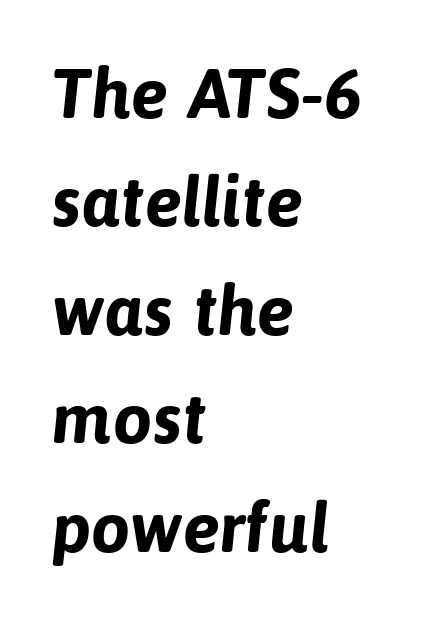
Letters rest on an invisible, unmarked baseline. Proportional: the letters do not fall into vertical columns. Set as a true bold cut, around the 700 mark. This is sans-serif lettering, the kind often seen on screens and signage. Is the block centered? No — it sits flush against the left margin. The passage shown has conventional tracking throughout.
